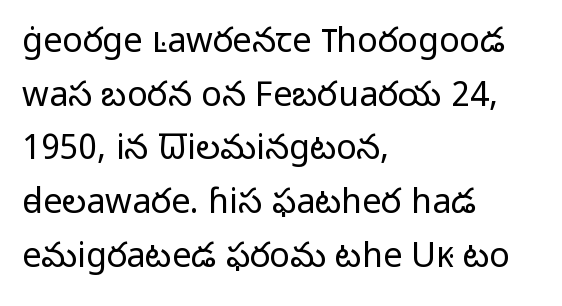
Q: Is the text bold? A: No.
Q: Is the text italic (slanted)? A: No, it is upright.
Q: Is the typeface a serif or a sans-serif typeface? A: Sans-serif.
Q: Is the text underlined? A: No.
Q: How is the paragraph aligned? A: Left-aligned.
Q: Is the spacing between letters normal or unusually wide? A: Normal.
Q: Is the spacing between lines tight, normal or loose? A: Normal.
Q: Width (condensed, normal, or wide)? A: Normal.
Q: Stroke contrast? A: Low.
Q: x-height? A: Medium.
Q: Monospaced? A: No.
